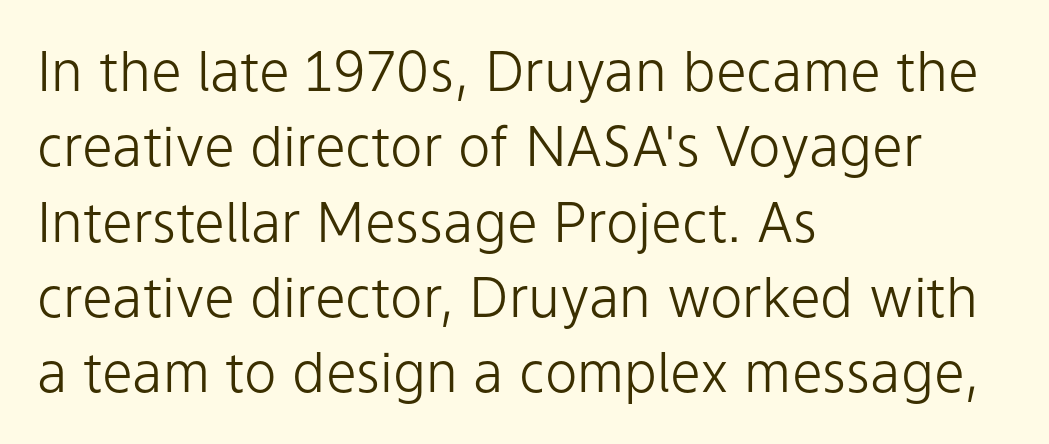
Anything drawn beneath the words? Only blank space. Posture: vertical. Stem width sits at or under what a default text font uses. Leading: standard. Compared with a centered layout, this one pins lines to the left instead.
